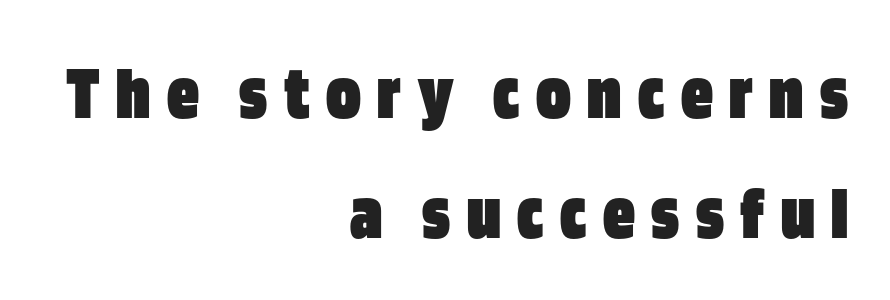
Q: Is the text bold? A: Yes.
Q: Is the text italic (slanted)? A: No, it is upright.
Q: Is the typeface a serif or a sans-serif typeface? A: Sans-serif.
Q: Is the text underlined? A: No.
Q: How is the paragraph aligned? A: Right-aligned.
Q: Is the spacing between letters normal or unusually wide? A: Unusually wide.
Q: Is the spacing between lines tight, normal or loose? A: Normal.
Q: Width (condensed, normal, or wide)? A: Condensed.
Q: Stroke contrast? A: Low.
Q: x-height? A: Large.
Q: Monospaced? A: No.
